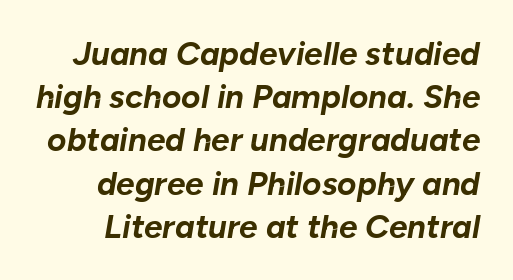
Q: Is the text bold? A: Yes.
Q: Is the text italic (slanted)? A: Yes, it leans right by about 10 degrees.
Q: Is the text underlined? A: No.
Q: Is the spacing between letters normal or unusually wide? A: Normal.
Q: Is the spacing between lines tight, normal or loose? A: Normal.
Q: Width (condensed, normal, or wide)? A: Normal.
Q: Stroke contrast? A: Low.
Q: x-height? A: Medium.
Q: Monospaced? A: No.
